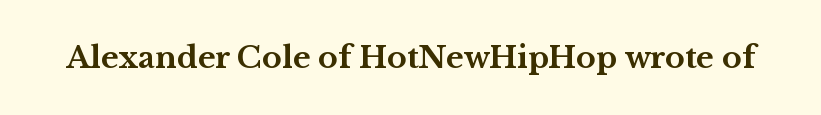
Q: Is the text bold? A: Yes.
Q: Is the text italic (slanted)? A: No, it is upright.
Q: Is the typeface a serif or a sans-serif typeface? A: Serif.
Q: Is the text underlined? A: No.
Q: Is the spacing between letters normal or unusually wide? A: Normal.
Q: Width (condensed, normal, or wide)? A: Wide.
Q: Stroke contrast? A: Medium.
Q: x-height? A: Medium.
Q: Monospaced? A: No.
